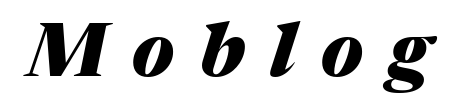
This is oblique type, the kind used for emphasis or titles. The words here are not underlined. The rendering uses natural spacing where letterforms have individual widths. In terms of letterspacing, this is a distinctly airy, spread setting.
